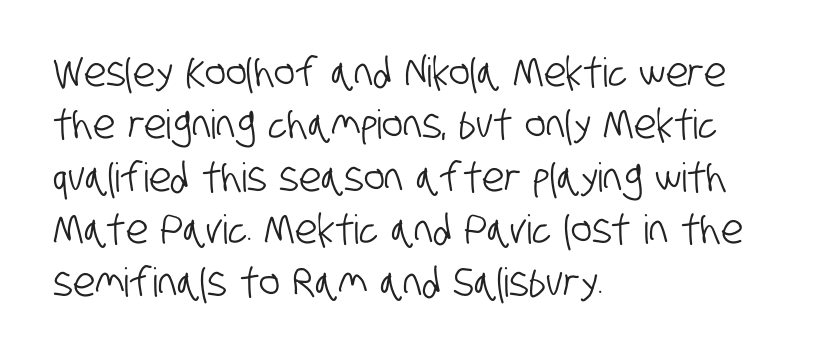
The image shows 40 px condensed sans-serif type; set left-aligned, normal line spacing (1.31x), normal letter spacing, not underlined; low stroke contrast and a large x-height.
